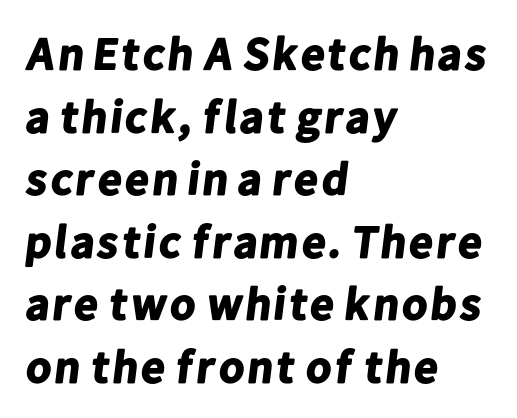
Q: Is the text bold? A: Yes.
Q: Is the typeface a serif or a sans-serif typeface? A: Sans-serif.
Q: Is the text underlined? A: No.
Q: How is the paragraph aligned? A: Left-aligned.
Q: Is the spacing between letters normal or unusually wide? A: Normal.
Q: Is the spacing between lines tight, normal or loose? A: Normal.
Q: Width (condensed, normal, or wide)? A: Normal.
Q: Stroke contrast? A: Low.
Q: x-height? A: Medium.
Q: Monospaced? A: No.
